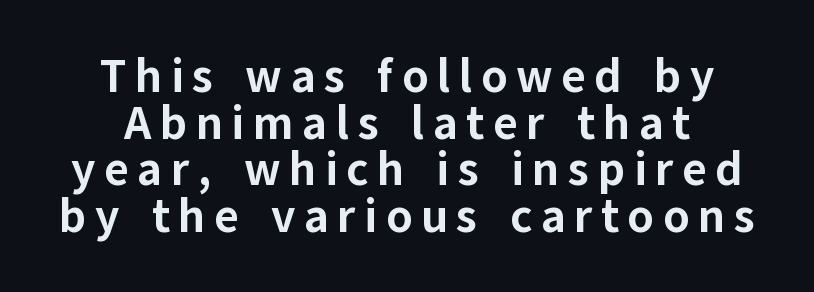
Q: Is the text bold? A: Yes.
Q: Is the text italic (slanted)? A: No, it is upright.
Q: Is the typeface a serif or a sans-serif typeface? A: Sans-serif.
Q: Is the text underlined? A: No.
Q: How is the paragraph aligned? A: Centered.
Q: Is the spacing between lines tight, normal or loose? A: Tight.
Q: Width (condensed, normal, or wide)? A: Normal.
Q: Stroke contrast? A: Low.
Q: x-height? A: Medium.
Q: Monospaced? A: No.
